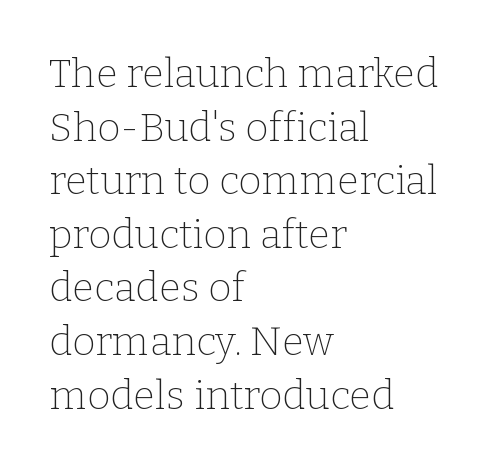
{"serif": "yes", "italic": "no", "bold": "no", "weight": "thin", "width": "normal", "stroke_contrast": "low", "x_height": "medium", "monospaced": "no", "underline": "no", "align": "left", "line_spacing": "normal", "line_spacing_ratio": 1.34, "letter_spacing": "normal", "letter_spacing_em": 0.0, "glyph_px": 40}
